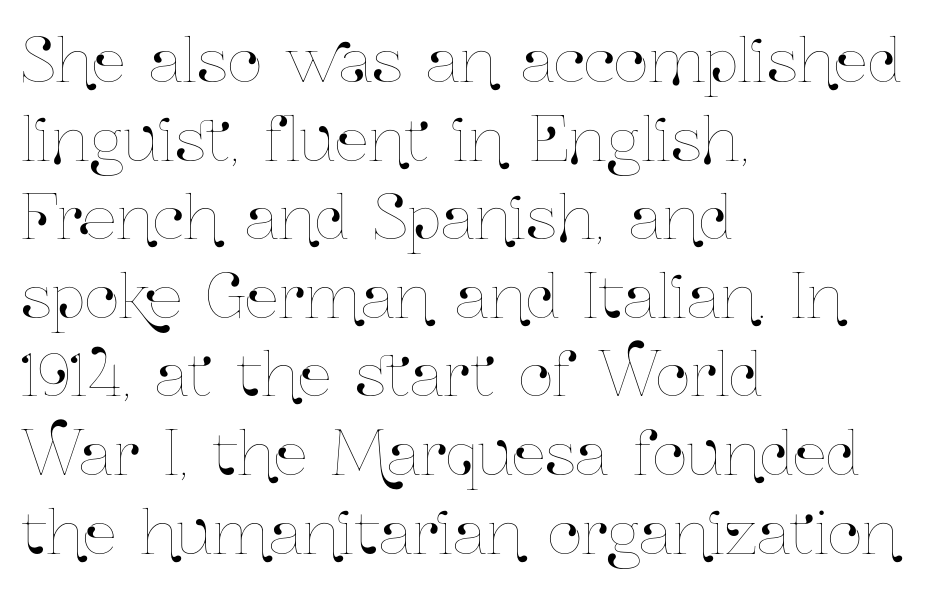
Glyph-to-glyph distance matches everyday printed text. Vertical strokes here are truly vertical. The paragraph has a hard left edge and a soft right edge. Underline: absent. Spacing verdict: proportional, widths tailored to each character. Quick note: interline space is typical.
